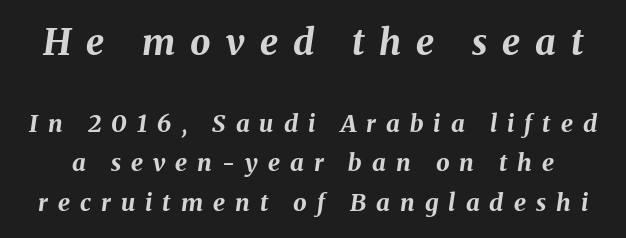
The image shows 36 px bold type, italic (leaning right); set normal line spacing (1.66x), unusually wide letter spacing (+0.42 em), not underlined; the first (top) block is 1.5x larger; medium stroke contrast and a medium x-height.
